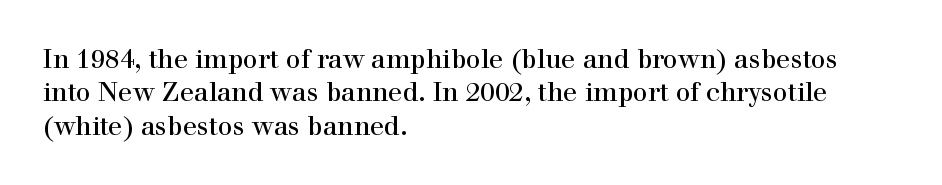
Beneath every word, the page is bare. Evenly set lines give the paragraph a standard silhouette. The compositor pushed each line to the left boundary. Spacing between characters is what you'd get straight out of the box. When letters stand straight like this, we call the style roman or upright.
